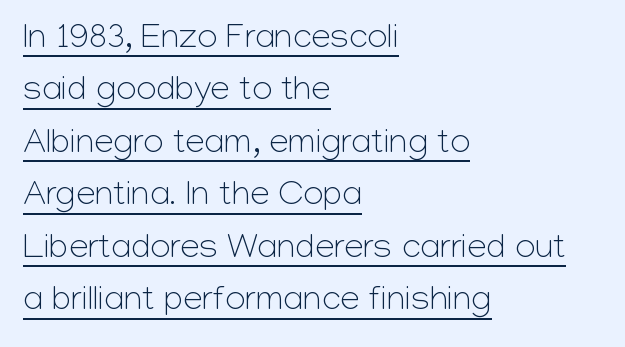
The line-height multiplier appears to be the usual default. Do the characters align in a grid? No, the font is proportional. Like a heading marked for emphasis, these lines bear an underscore. Casual observation: everything's shoved over to the left. The rendering shows plain stroke endings on the letterforms — a sans-serif design. Is the stroke heavy? The answer is a plain regular-or-lighter.
